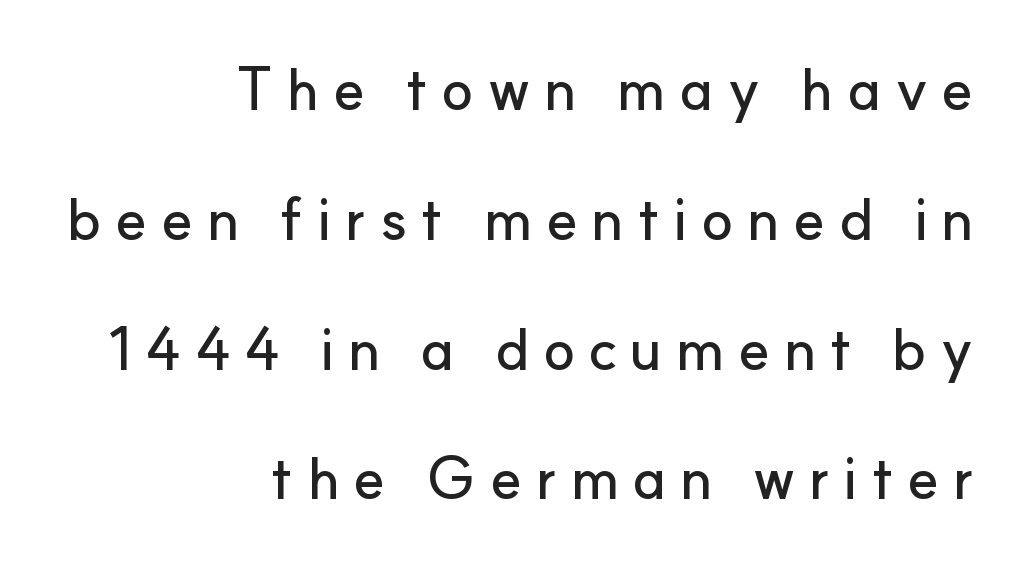
The image shows 59 px sans-serif type, upright; set right-aligned, loose line spacing (2.2x), unusually wide letter spacing (+0.22 em), not underlined; low stroke contrast and a small x-height.
